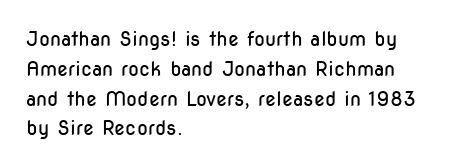
The image shows 20 px text type, upright; set left-aligned, normal line spacing (1.49x), normal letter spacing, not underlined.
